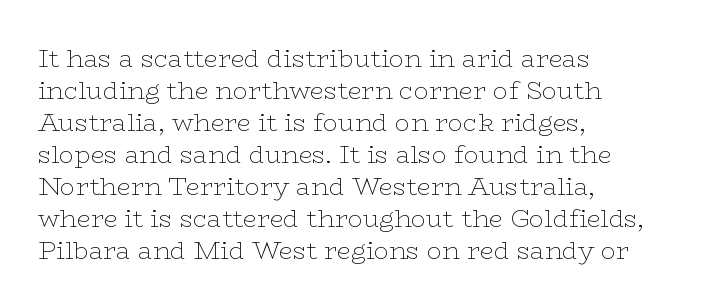
Q: Is the text bold? A: No.
Q: Is the text italic (slanted)? A: No, it is upright.
Q: Is the text underlined? A: No.
Q: How is the paragraph aligned? A: Left-aligned.
Q: Is the spacing between letters normal or unusually wide? A: Normal.
Q: Is the spacing between lines tight, normal or loose? A: Normal.
